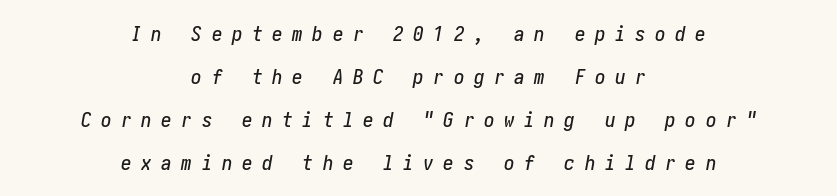
The image shows 21 px text type, italic (leaning right); set centered, loose line spacing (2.04x), unusually wide letter spacing (+0.46 em), not underlined.
